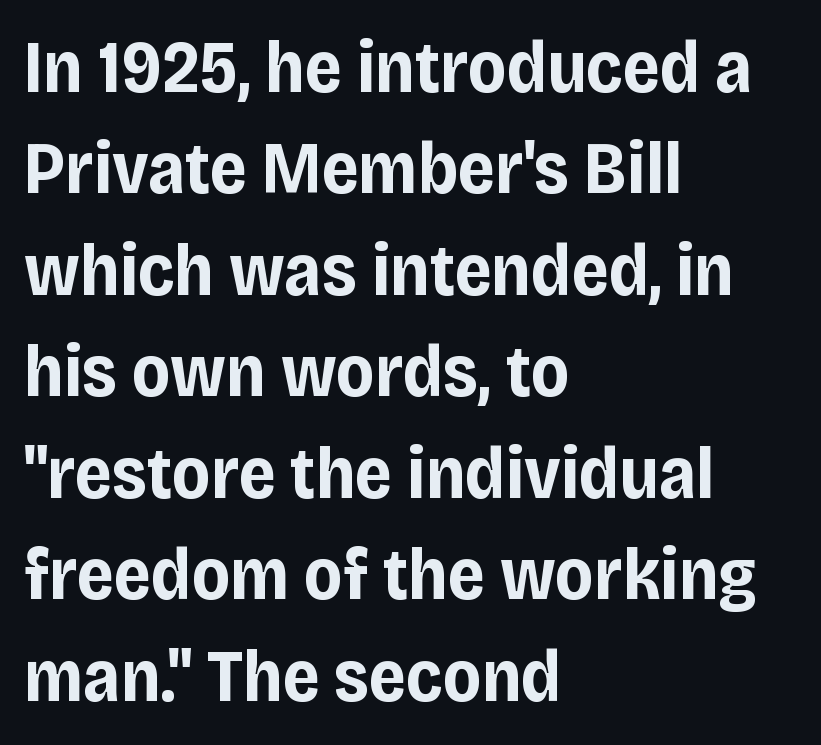
The image shows 73 px bold sans-serif type, upright; set left-aligned, normal line spacing (1.39x), normal letter spacing, not underlined; low stroke contrast and a large x-height.
